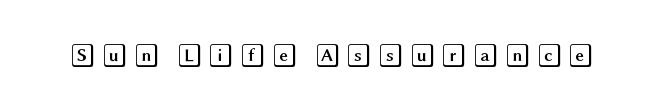
Q: Is the text italic (slanted)? A: No, it is upright.
Q: Is the text underlined? A: No.
Q: Is the spacing between letters normal or unusually wide? A: Unusually wide.
